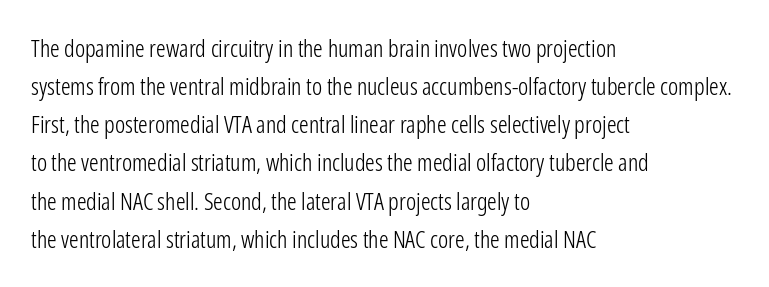
Q: Is the text bold? A: No.
Q: Is the text italic (slanted)? A: No, it is upright.
Q: Is the text underlined? A: No.
Q: How is the paragraph aligned? A: Left-aligned.
Q: Is the spacing between letters normal or unusually wide? A: Normal.
Q: Is the spacing between lines tight, normal or loose? A: Normal.
